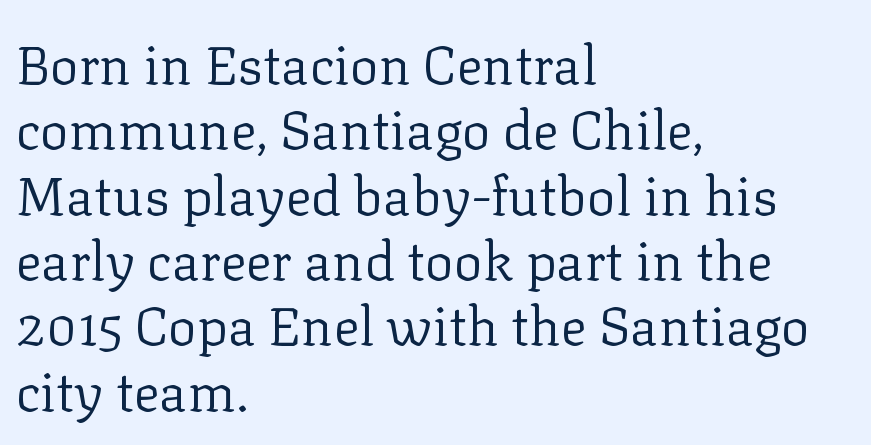
{"serif": "yes", "italic": "no", "bold": "no", "weight": "regular", "width": "normal", "stroke_contrast": "low", "x_height": "medium", "monospaced": "no", "underline": "no", "align": "left", "line_spacing_ratio": 1.21, "letter_spacing": "normal", "letter_spacing_em": 0.0, "glyph_px": 54}
